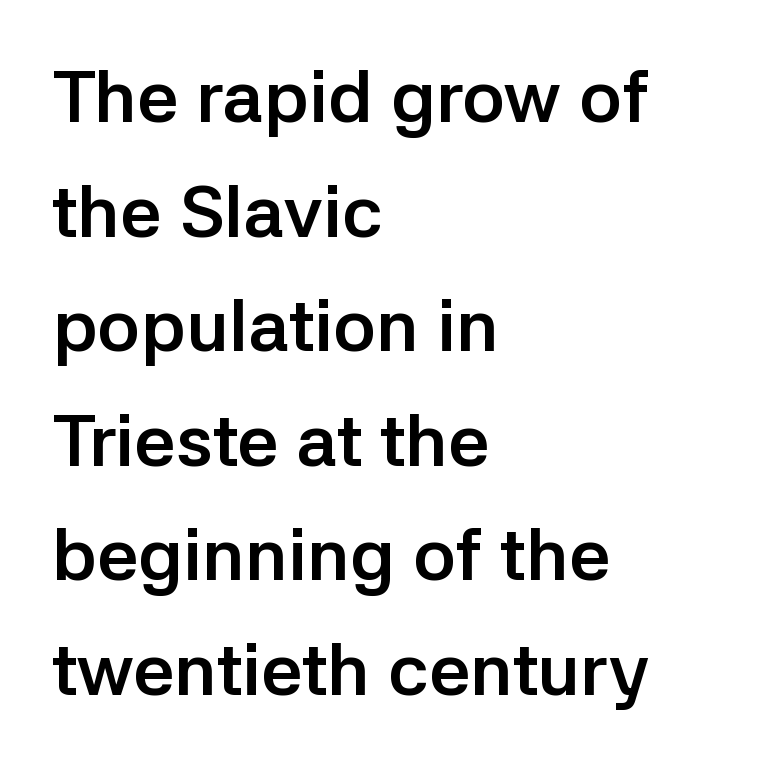
Q: Is the text bold? A: Yes.
Q: Is the text italic (slanted)? A: No, it is upright.
Q: Is the typeface a serif or a sans-serif typeface? A: Sans-serif.
Q: Is the text underlined? A: No.
Q: How is the paragraph aligned? A: Left-aligned.
Q: Is the spacing between letters normal or unusually wide? A: Normal.
Q: Is the spacing between lines tight, normal or loose? A: Normal.
Q: Width (condensed, normal, or wide)? A: Normal.
Q: Stroke contrast? A: Low.
Q: x-height? A: Medium.
Q: Monospaced? A: No.
